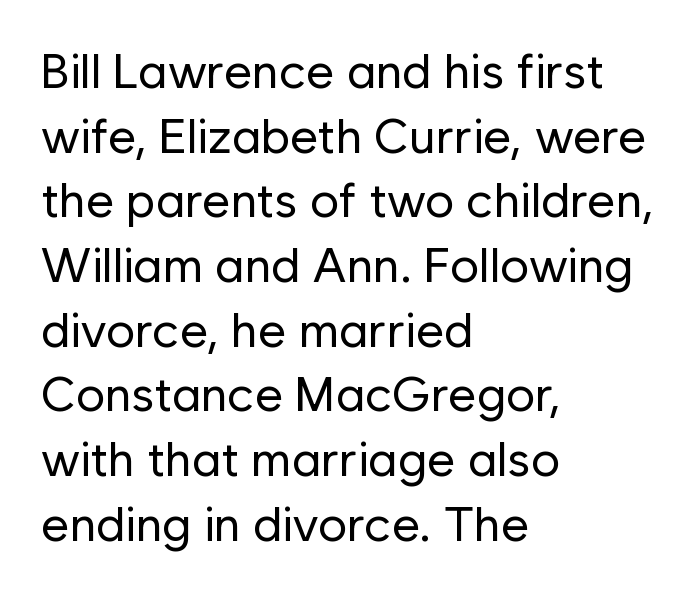
You could not count columns in this text — the font is proportionally spaced. Horizontal alignment here is leftward, the default for most running prose. What stands out about the letter spacing? Nothing — it is the standard amount. Letters have the restrained weight of plain body copy at most. This sample uses a sans-serif face.
